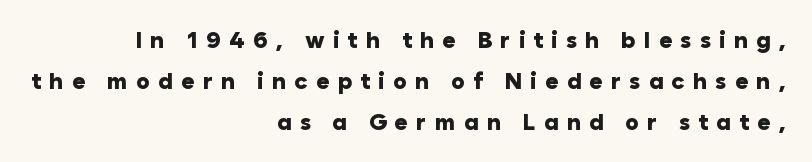
{"italic": "no", "bold": "yes", "underline": "no", "align": "right", "line_spacing_ratio": 1.78, "letter_spacing": "wide", "letter_spacing_em": 0.35, "glyph_px": 23}
